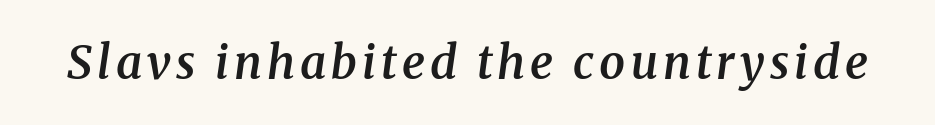
{"serif": "yes", "italic": "yes", "lean": "right", "slant_degrees": 8, "bold": "semi", "weight": "semibold", "width": "normal", "stroke_contrast": "medium", "x_height": "medium", "monospaced": "no", "underline": "no", "glyph_px": 46}
